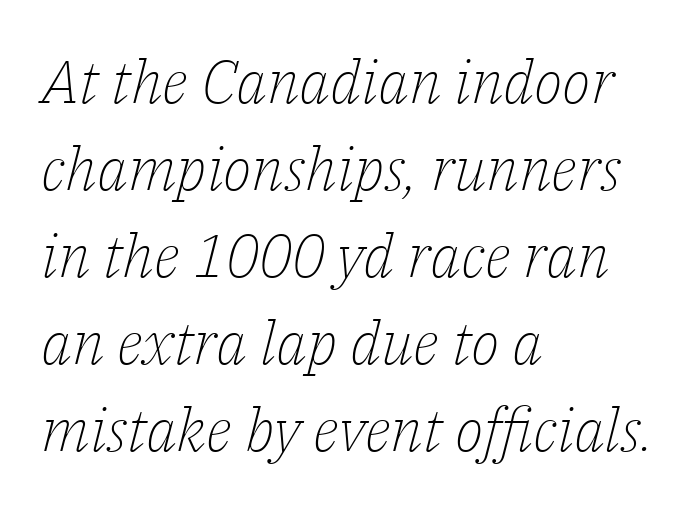
Q: Is the text bold? A: No.
Q: Is the text italic (slanted)? A: Yes, it leans right by about 14 degrees.
Q: Is the typeface a serif or a sans-serif typeface? A: Serif.
Q: Is the text underlined? A: No.
Q: How is the paragraph aligned? A: Left-aligned.
Q: Is the spacing between letters normal or unusually wide? A: Normal.
Q: Is the spacing between lines tight, normal or loose? A: Normal.
Q: Width (condensed, normal, or wide)? A: Normal.
Q: Stroke contrast? A: Low.
Q: x-height? A: Medium.
Q: Monospaced? A: No.
